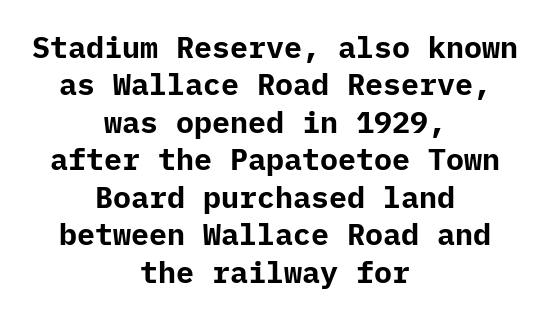
Q: Is the text bold? A: Yes.
Q: Is the text italic (slanted)? A: No, it is upright.
Q: Is the typeface a serif or a sans-serif typeface? A: Sans-serif.
Q: Is the text underlined? A: No.
Q: How is the paragraph aligned? A: Centered.
Q: Is the spacing between letters normal or unusually wide? A: Normal.
Q: Is the spacing between lines tight, normal or loose? A: Normal.
Q: Width (condensed, normal, or wide)? A: Normal.
Q: Stroke contrast? A: Low.
Q: x-height? A: Medium.
